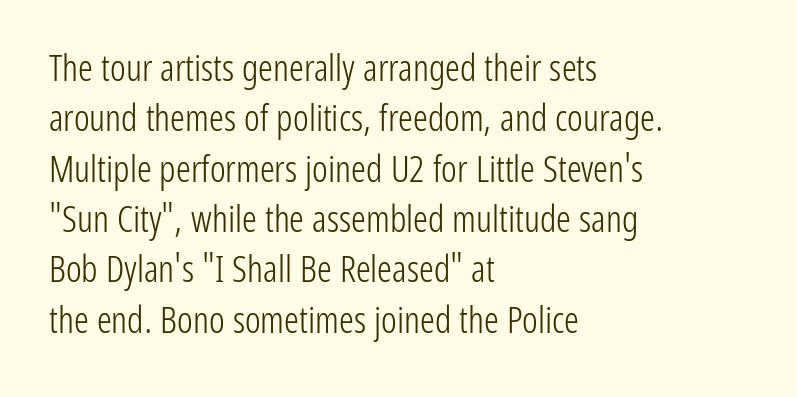
Q: Is the text bold? A: No.
Q: Is the text italic (slanted)? A: No, it is upright.
Q: Is the typeface a serif or a sans-serif typeface? A: Sans-serif.
Q: Is the text underlined? A: No.
Q: How is the paragraph aligned? A: Left-aligned.
Q: Is the spacing between letters normal or unusually wide? A: Normal.
Q: Is the spacing between lines tight, normal or loose? A: Normal.
Q: Width (condensed, normal, or wide)? A: Condensed.
Q: Stroke contrast? A: Low.
Q: x-height? A: Medium.
Q: Monospaced? A: No.
